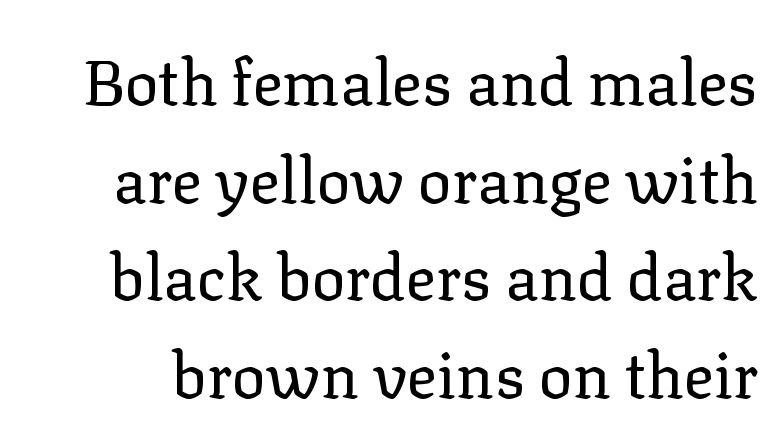
How are the letters spaced? Ordinarily, with no added tracking. Posture: straight, roman, zero tilt. Interline gaps are of average width in this sample. Yep, those are serifs on the letters. These lines are rendered in a variable-pitch font. Unmarked baselines from the first word to the last.
